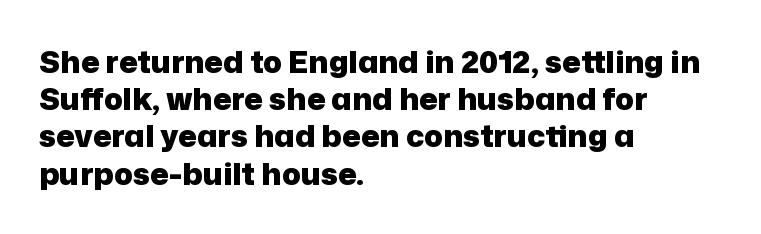
The setting favours the left margin, as ordinary paragraphs usually do. Stroke thickness is high; the sample reads as a true bold. Type style note: lacks serifs. The letters advance in unequal steps, a hallmark of proportional type. Plain, unruled lines of type.
